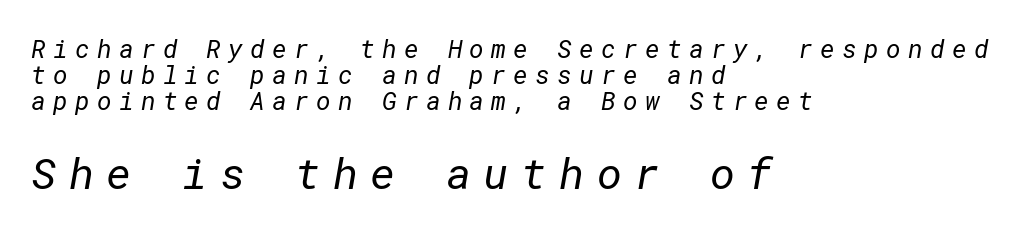
The image shows 43 px regular-weight sans-serif type; set left-aligned, tight line spacing (1.04x), unusually wide letter spacing (+0.29 em), not underlined; the second (bottom) block is 1.72x larger; low stroke contrast and a medium x-height.
